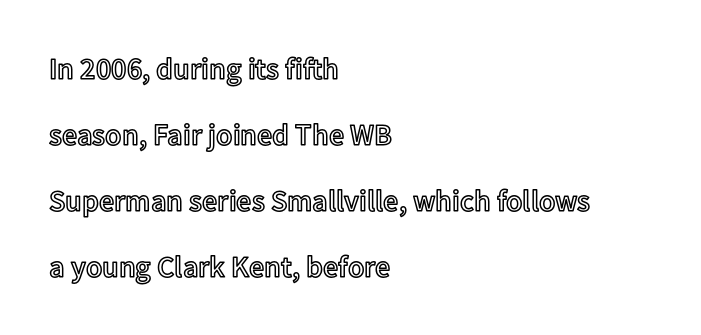
Q: Is the text italic (slanted)? A: No, it is upright.
Q: Is the text underlined? A: No.
Q: How is the paragraph aligned? A: Left-aligned.
Q: Is the spacing between letters normal or unusually wide? A: Normal.
Q: Is the spacing between lines tight, normal or loose? A: Loose.
Q: Width (condensed, normal, or wide)? A: Normal.
Q: x-height? A: Medium.
Q: Monospaced? A: No.
